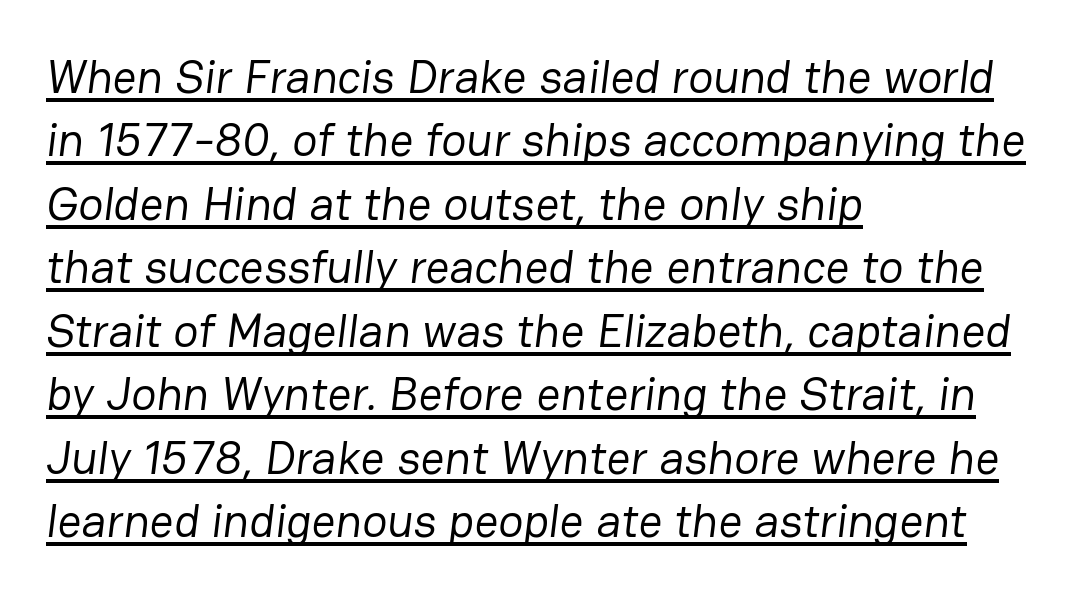
{"serif": "no", "bold": "no", "weight": "regular", "width": "normal", "stroke_contrast": "low", "x_height": "medium", "monospaced": "no", "underline": "yes", "align": "left", "line_spacing": "normal", "line_spacing_ratio": 1.35, "letter_spacing": "normal", "letter_spacing_em": 0.0, "glyph_px": 47}
